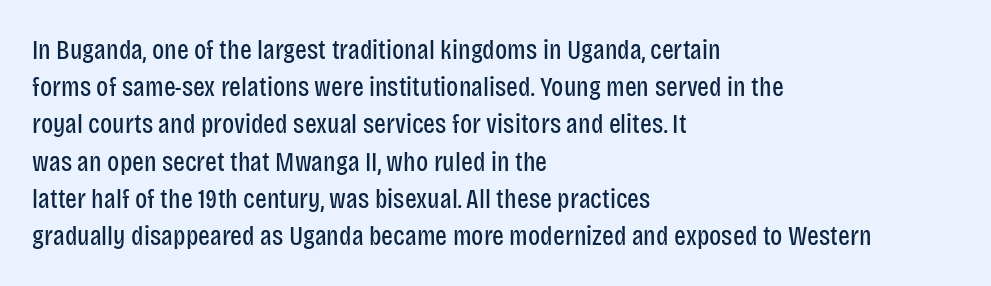
The image shows 28 px regular-weight, condensed sans-serif type, upright; set left-aligned, normal line spacing (1.33x), normal letter spacing, not underlined; low stroke contrast and a large x-height.
